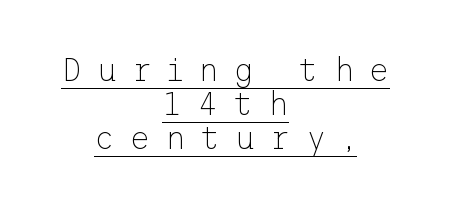
Q: Is the text bold? A: No.
Q: Is the text italic (slanted)? A: No, it is upright.
Q: Is the typeface a serif or a sans-serif typeface? A: Sans-serif.
Q: Is the text underlined? A: Yes.
Q: How is the paragraph aligned? A: Centered.
Q: Is the spacing between letters normal or unusually wide? A: Unusually wide.
Q: Is the spacing between lines tight, normal or loose? A: Tight.
Q: Width (condensed, normal, or wide)? A: Normal.
Q: Stroke contrast? A: Low.
Q: x-height? A: Medium.
